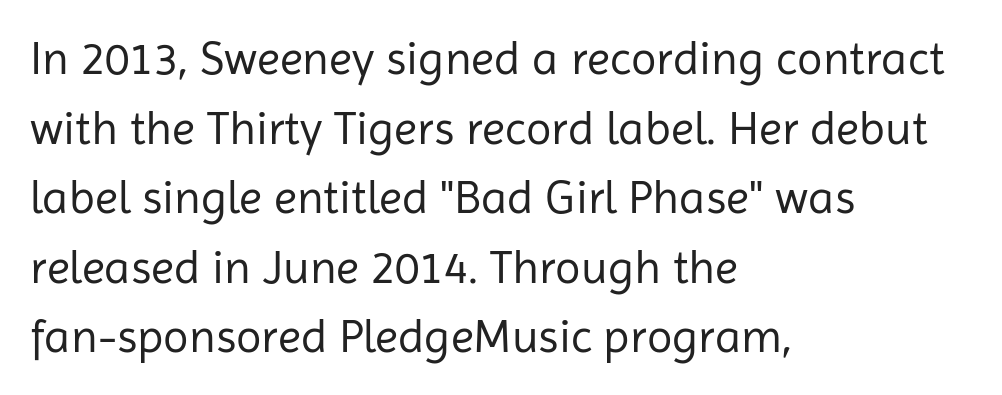
{"serif": "no", "italic": "no", "bold": "no", "weight": "regular", "width": "normal", "stroke_contrast": "low", "x_height": "medium", "monospaced": "no", "underline": "no", "align": "left", "line_spacing": "normal", "line_spacing_ratio": 1.48, "letter_spacing": "normal", "letter_spacing_em": 0.0, "glyph_px": 47}
